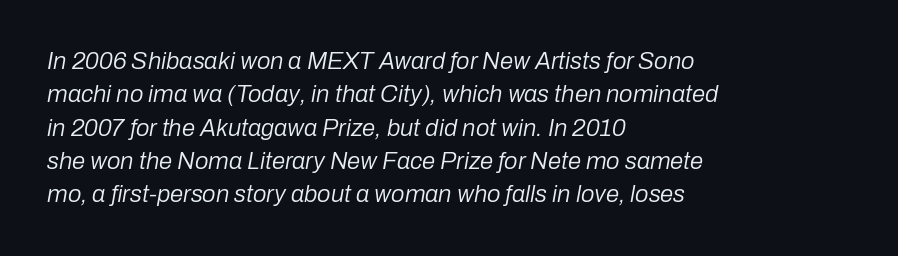
Q: Is the text bold? A: No.
Q: Is the text italic (slanted)? A: Yes, it leans right by about 10 degrees.
Q: Is the text underlined? A: No.
Q: How is the paragraph aligned? A: Left-aligned.
Q: Is the spacing between letters normal or unusually wide? A: Normal.
Q: Is the spacing between lines tight, normal or loose? A: Normal.
